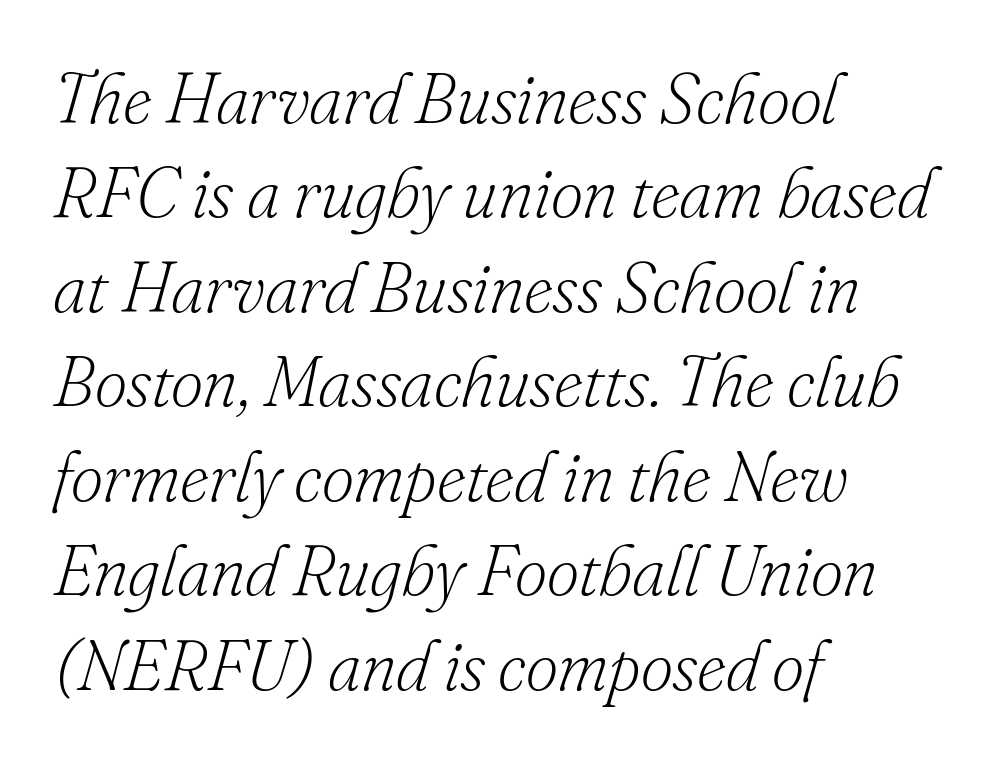
The image shows 71 px light serif type, italic (leaning right); set left-aligned, normal line spacing (1.33x), normal letter spacing, not underlined; low stroke contrast and a small x-height.
